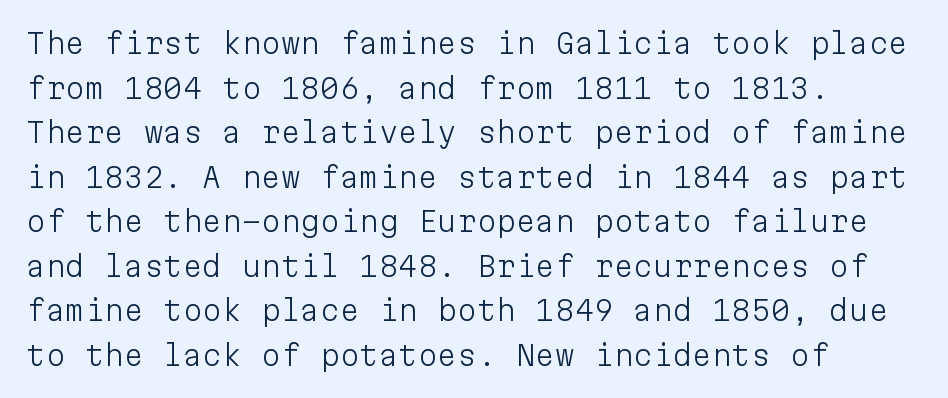
The image shows 28 px light sans-serif type, upright, monospaced; set left-aligned, normal line spacing (1.59x), normal letter spacing, not underlined; low stroke contrast and a medium x-height.
